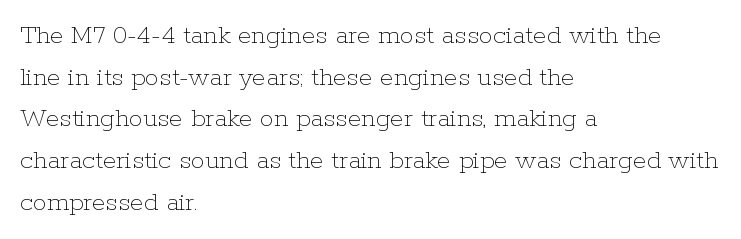
{"italic": "no", "bold": "no", "weight": "thin", "width": "normal", "stroke_contrast": "low", "x_height": "medium", "monospaced": "no", "underline": "no", "align": "left", "line_spacing": "normal", "line_spacing_ratio": 1.49, "letter_spacing": "normal", "letter_spacing_em": 0.0, "glyph_px": 28}
